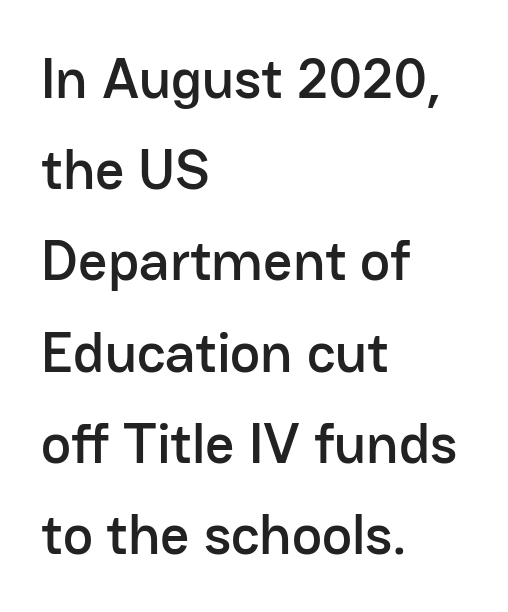
{"serif": "no", "italic": "no", "width": "normal", "stroke_contrast": "low", "x_height": "medium", "monospaced": "no", "underline": "no", "align": "left", "line_spacing": "normal", "line_spacing_ratio": 1.6, "letter_spacing": "normal", "letter_spacing_em": 0.0, "glyph_px": 57}
